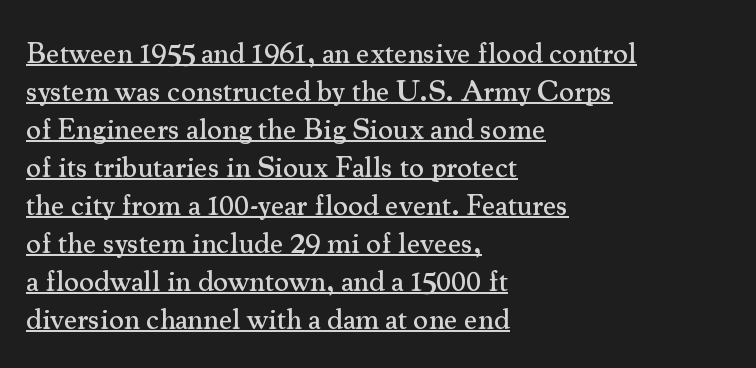
Q: Is the text italic (slanted)? A: No, it is upright.
Q: Is the typeface a serif or a sans-serif typeface? A: Serif.
Q: Is the text underlined? A: Yes.
Q: How is the paragraph aligned? A: Left-aligned.
Q: Is the spacing between letters normal or unusually wide? A: Normal.
Q: Is the spacing between lines tight, normal or loose? A: Normal.
Q: Width (condensed, normal, or wide)? A: Normal.
Q: Stroke contrast? A: Medium.
Q: x-height? A: Small.
Q: Monospaced? A: No.
